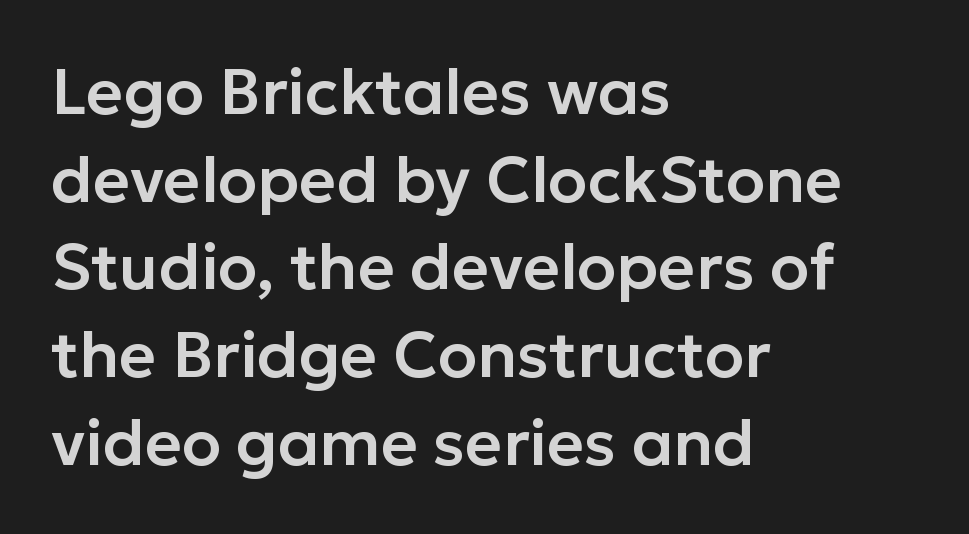
{"serif": "no", "italic": "no", "width": "normal", "stroke_contrast": "low", "x_height": "medium", "monospaced": "no", "underline": "no", "align": "left", "line_spacing": "normal", "line_spacing_ratio": 1.37, "letter_spacing": "normal", "letter_spacing_em": 0.0, "glyph_px": 64}
